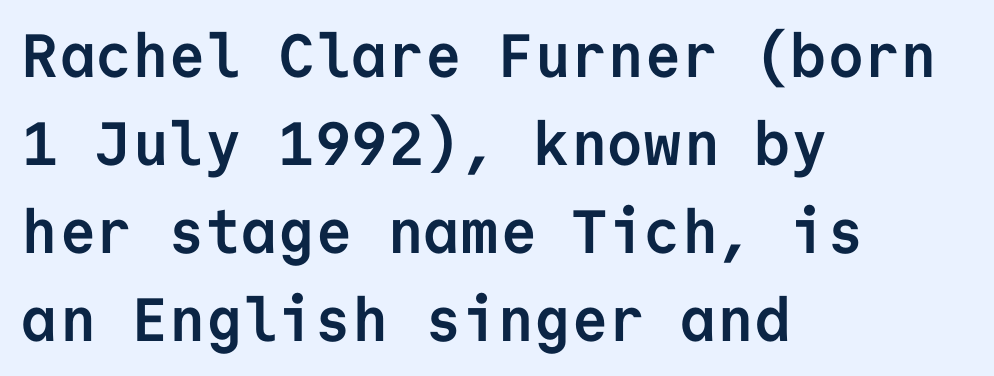
{"serif": "no", "italic": "no", "bold": "yes", "weight": "semibold", "width": "normal", "stroke_contrast": "low", "x_height": "medium", "monospaced": "yes", "underline": "no", "align": "left", "line_spacing": "normal", "line_spacing_ratio": 1.44, "letter_spacing": "normal", "letter_spacing_em": 0.0, "glyph_px": 61}
